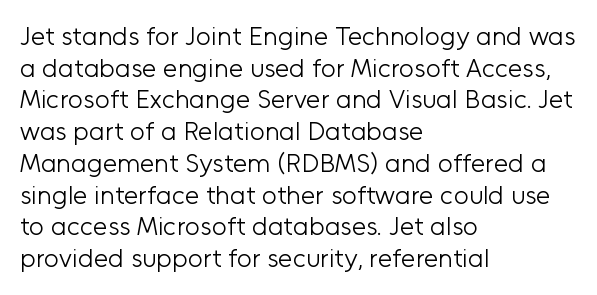
Q: Is the text bold? A: No.
Q: Is the text italic (slanted)? A: No, it is upright.
Q: Is the text underlined? A: No.
Q: How is the paragraph aligned? A: Left-aligned.
Q: Is the spacing between letters normal or unusually wide? A: Normal.
